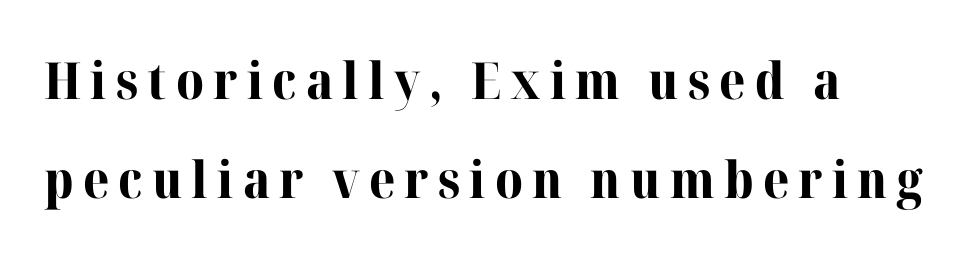
The image shows 51 px bold serif type, upright; set loose line spacing (1.95x), not underlined; high stroke contrast and a medium x-height.
